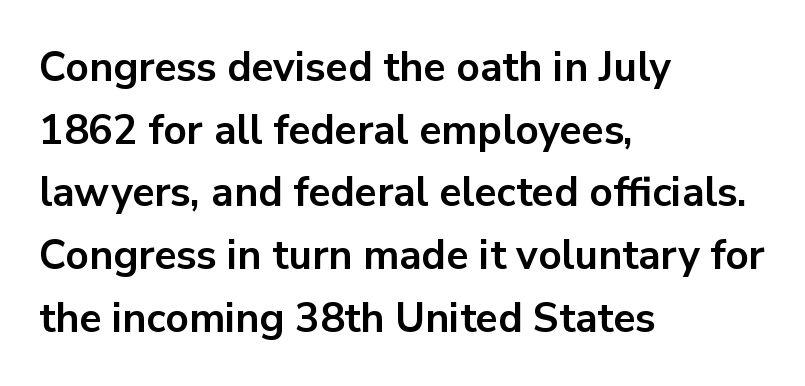
The image shows 41 px bold sans-serif type, upright; set left-aligned, normal line spacing (1.53x), normal letter spacing, not underlined; low stroke contrast and a medium x-height.
